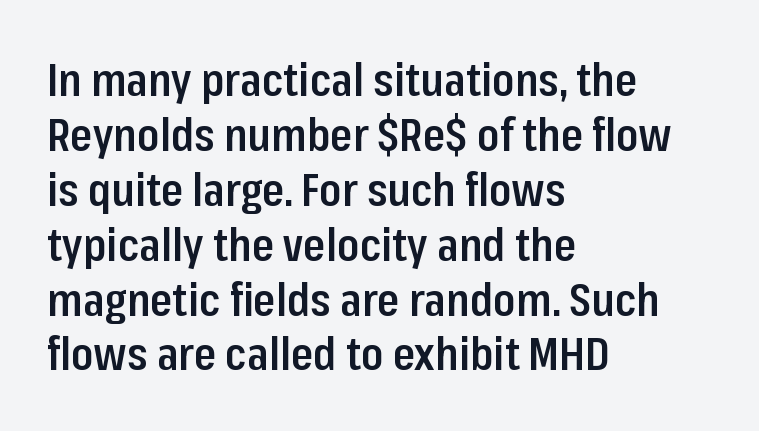
Q: Is the text bold? A: Semi-bold.
Q: Is the text italic (slanted)? A: No, it is upright.
Q: Is the typeface a serif or a sans-serif typeface? A: Sans-serif.
Q: Is the text underlined? A: No.
Q: How is the paragraph aligned? A: Left-aligned.
Q: Is the spacing between letters normal or unusually wide? A: Normal.
Q: Width (condensed, normal, or wide)? A: Condensed.
Q: Stroke contrast? A: Low.
Q: x-height? A: Medium.
Q: Monospaced? A: No.
